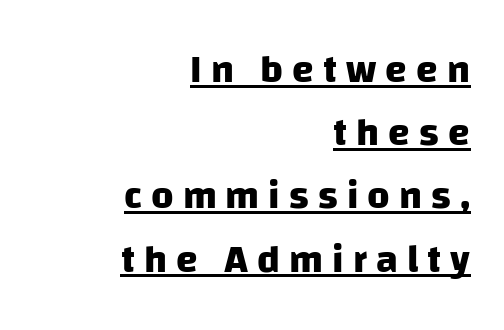
{"serif": "no", "bold": "yes", "weight": "heavy", "width": "normal", "stroke_contrast": "low", "x_height": "large", "monospaced": "no", "underline": "yes", "align": "right", "line_spacing": "normal", "line_spacing_ratio": 1.62, "letter_spacing": "wide", "letter_spacing_em": 0.23, "glyph_px": 39}
